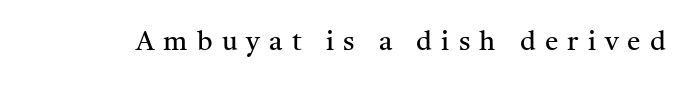
The image shows 27 px text type, upright; set unusually wide letter spacing (+0.34 em), not underlined.
